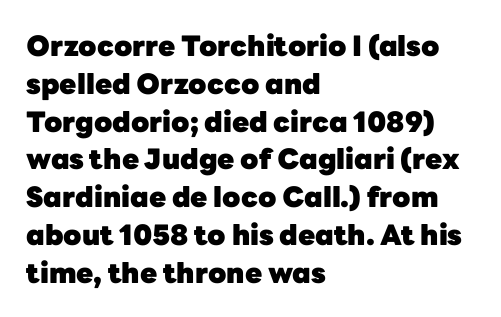
The axis of the letterforms is exactly vertical. The rows are spaced the way most documents space them. Do the characters align in a grid? No, the font is proportional. Strong, thick strokes mark this as bold type. Descenders hang freely into open space. The face used here is a sans, in the tradition of grotesques and geometrics.
